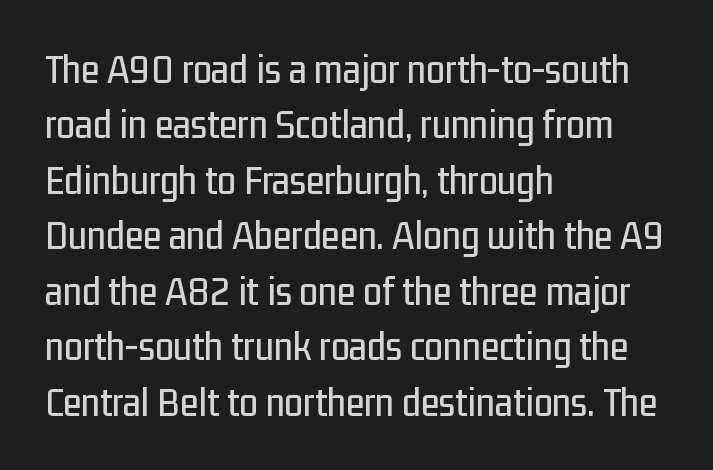
The image shows 42 px condensed sans-serif type, upright; set left-aligned, normal line spacing (1.32x), normal letter spacing, not underlined; low stroke contrast and a medium x-height.
